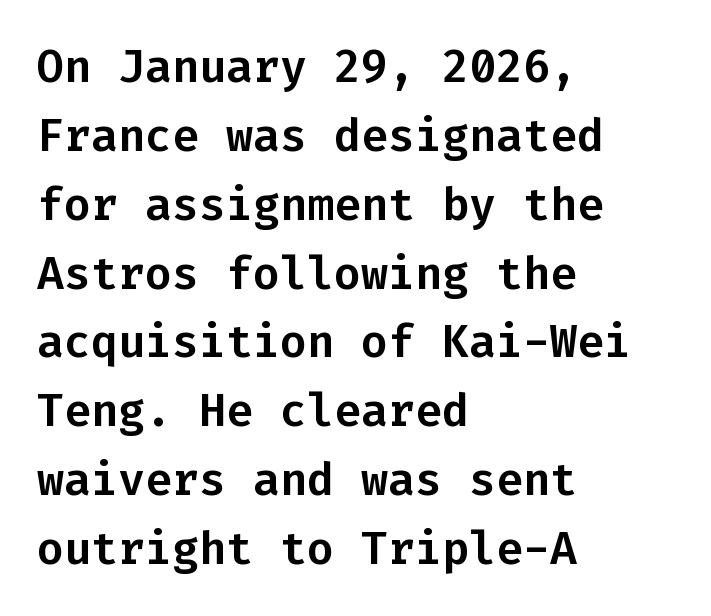
Q: Is the text italic (slanted)? A: No, it is upright.
Q: Is the typeface a serif or a sans-serif typeface? A: Sans-serif.
Q: Is the text underlined? A: No.
Q: How is the paragraph aligned? A: Left-aligned.
Q: Is the spacing between letters normal or unusually wide? A: Normal.
Q: Is the spacing between lines tight, normal or loose? A: Normal.
Q: Width (condensed, normal, or wide)? A: Normal.
Q: Stroke contrast? A: Low.
Q: x-height? A: Medium.
Q: Monospaced? A: Yes.
